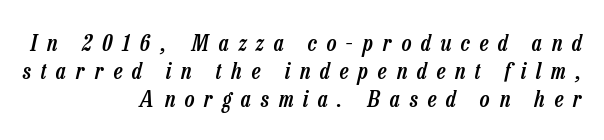
{"italic": "yes", "lean": "right", "slant_degrees": 13, "bold": "semi", "underline": "no", "align": "right", "line_spacing_ratio": 1.22, "letter_spacing": "wide", "letter_spacing_em": 0.43, "glyph_px": 23}
